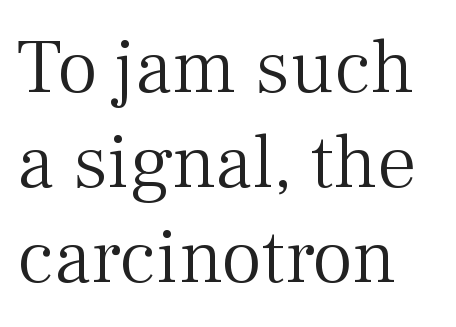
The passage shown is typeset with a serif family. Rendered with straight, roman letterforms. The line texture is even and compact thanks to regular tracking. Note the varied advance widths — an 'i' is clearly narrower than an 'm'.
